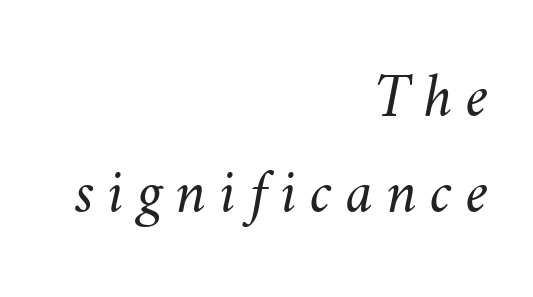
{"bold": "no", "weight": "light", "width": "normal", "stroke_contrast": "medium", "x_height": "small", "monospaced": "no", "underline": "no", "align": "right", "line_spacing": "normal", "line_spacing_ratio": 1.52, "letter_spacing": "wide", "letter_spacing_em": 0.21, "glyph_px": 63}
